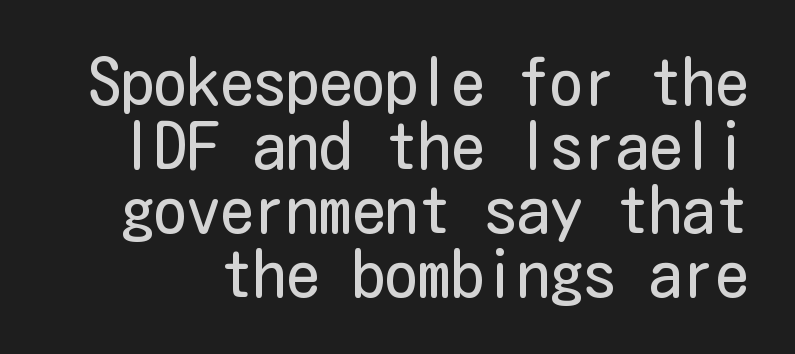
A light-to-regular cut is what we see here. The strip under each line holds only bare page. The face used here is rendered with its standard letterfit. Regarding leading, the lines here are crowded together.
